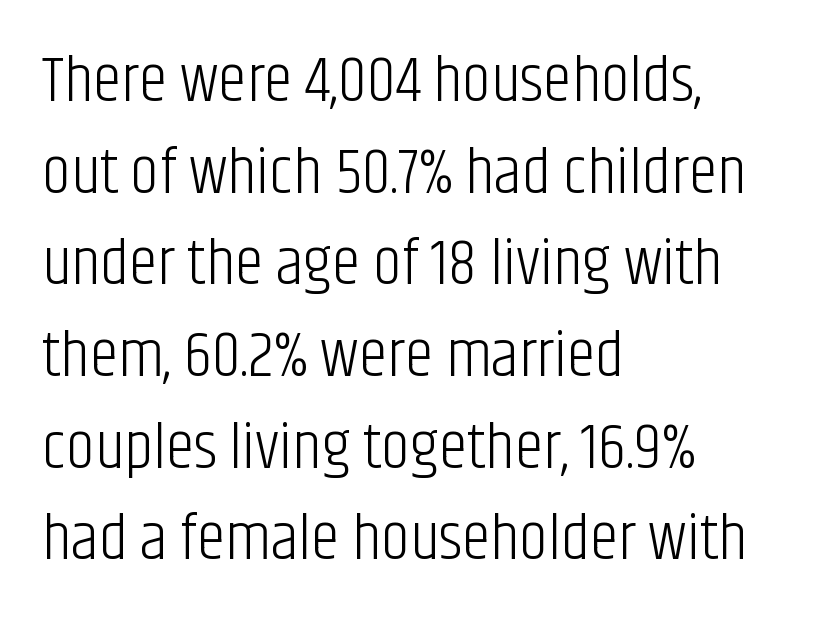
The image shows 65 px light, condensed sans-serif type, upright; set left-aligned, normal line spacing (1.41x), normal letter spacing, not underlined; low stroke contrast and a large x-height.
